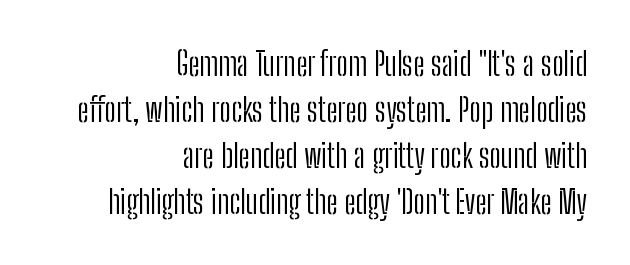
Q: Is the text bold? A: No.
Q: Is the text italic (slanted)? A: No, it is upright.
Q: Is the typeface a serif or a sans-serif typeface? A: Sans-serif.
Q: Is the text underlined? A: No.
Q: How is the paragraph aligned? A: Right-aligned.
Q: Is the spacing between letters normal or unusually wide? A: Normal.
Q: Is the spacing between lines tight, normal or loose? A: Normal.
Q: Width (condensed, normal, or wide)? A: Condensed.
Q: Stroke contrast? A: Low.
Q: x-height? A: Medium.
Q: Monospaced? A: No.
